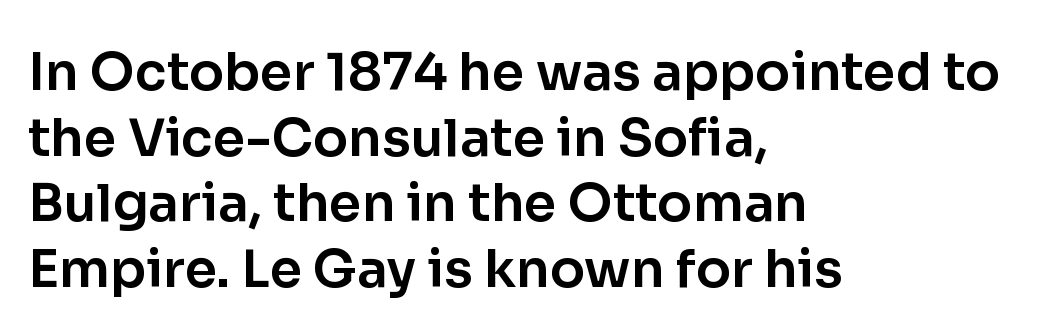
Spacing verdict: proportional, widths tailored to each character. This is the regular roman posture of the typeface. Normally led — the rows are evenly, conventionally spaced. Letters rest on an invisible, unmarked baseline.
